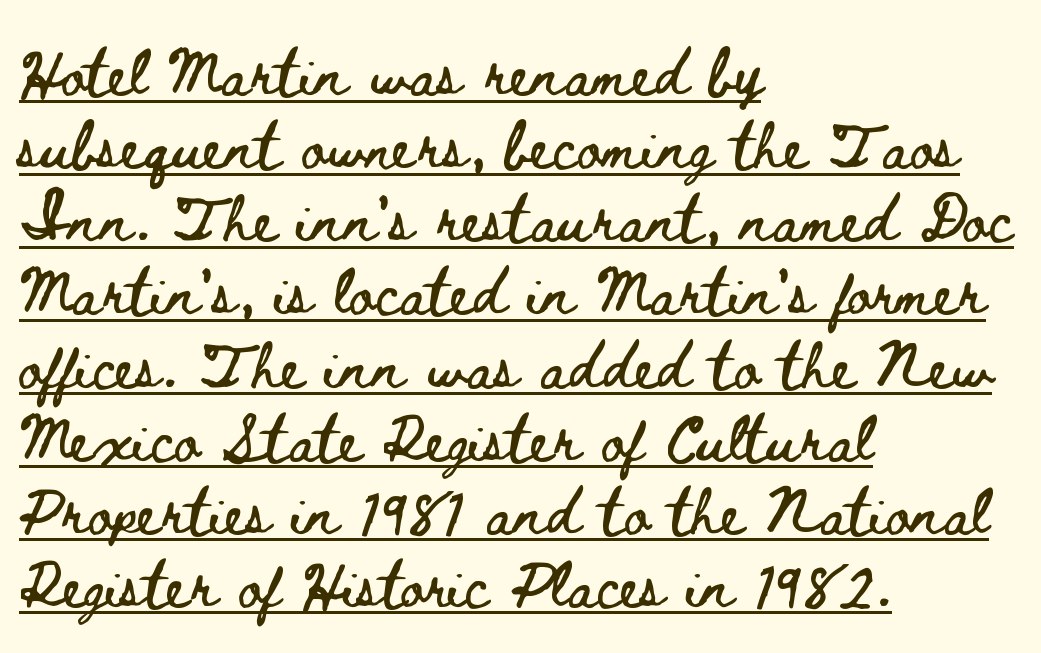
The image shows 46 px wide type; set left-aligned, normal line spacing (1.59x), normal letter spacing, underlined; low stroke contrast and a small x-height.
